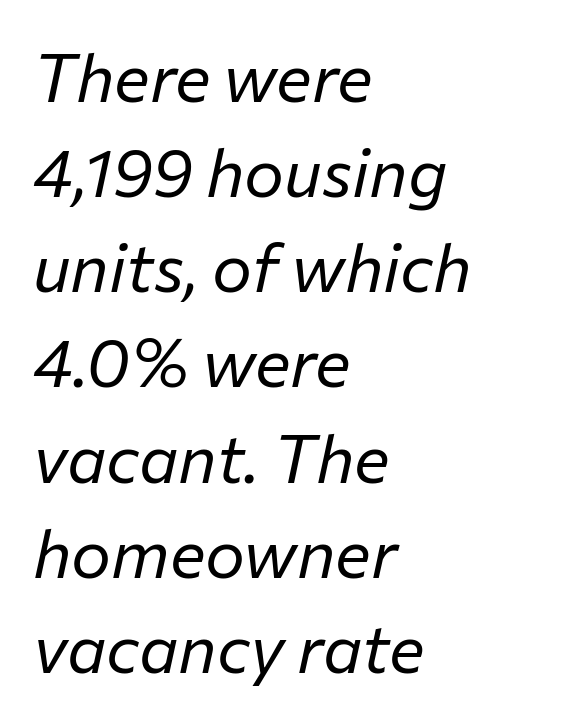
Q: Is the text bold? A: No.
Q: Is the text italic (slanted)? A: Yes, it leans right by about 12 degrees.
Q: Is the text underlined? A: No.
Q: How is the paragraph aligned? A: Left-aligned.
Q: Is the spacing between letters normal or unusually wide? A: Normal.
Q: Is the spacing between lines tight, normal or loose? A: Normal.
Q: Width (condensed, normal, or wide)? A: Normal.
Q: Stroke contrast? A: Low.
Q: x-height? A: Medium.
Q: Monospaced? A: No.
